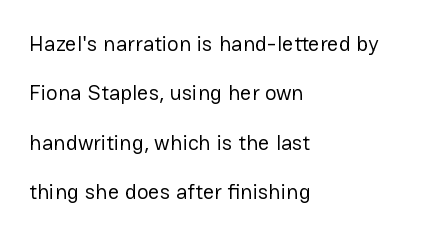
The typesetting does not lean heavy: it is not bold. Each word holds together tightly as a unit, with standard inter-letter gaps. This rendering uses left alignment, leaving the right contour irregular. Quick note: not italic, upright. A bare baseline throughout the passage.
